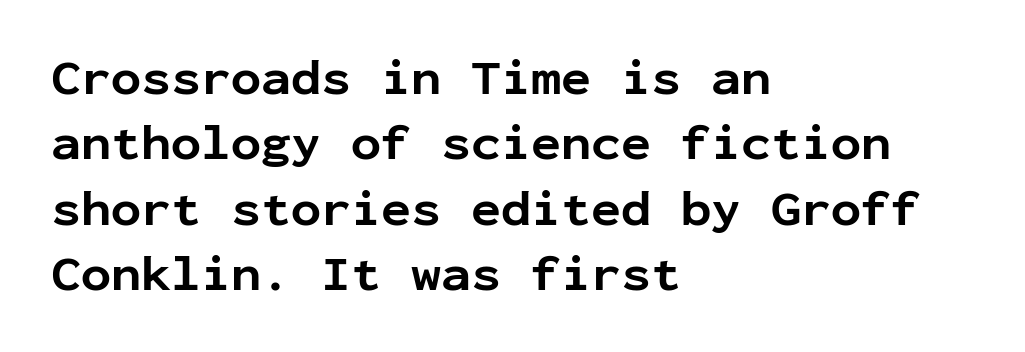
{"serif": "no", "italic": "no", "bold": "yes", "weight": "bold", "width": "normal", "stroke_contrast": "low", "x_height": "medium", "monospaced": "yes", "underline": "no", "align": "left", "line_spacing": "normal", "line_spacing_ratio": 1.31, "letter_spacing": "normal", "letter_spacing_em": 0.0, "glyph_px": 50}
